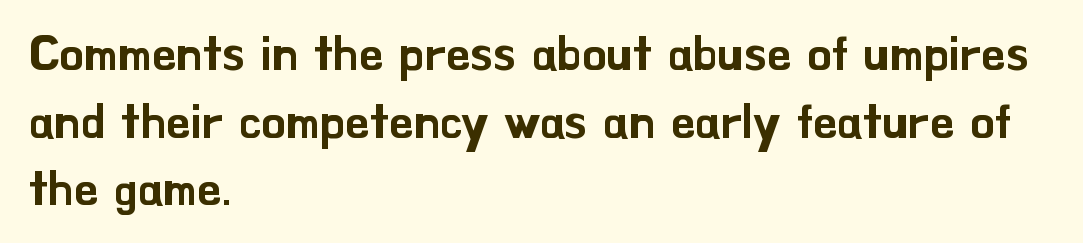
The image shows 48 px sans-serif type, upright; set left-aligned, normal line spacing (1.41x), normal letter spacing, not underlined; low stroke contrast and a small x-height.
